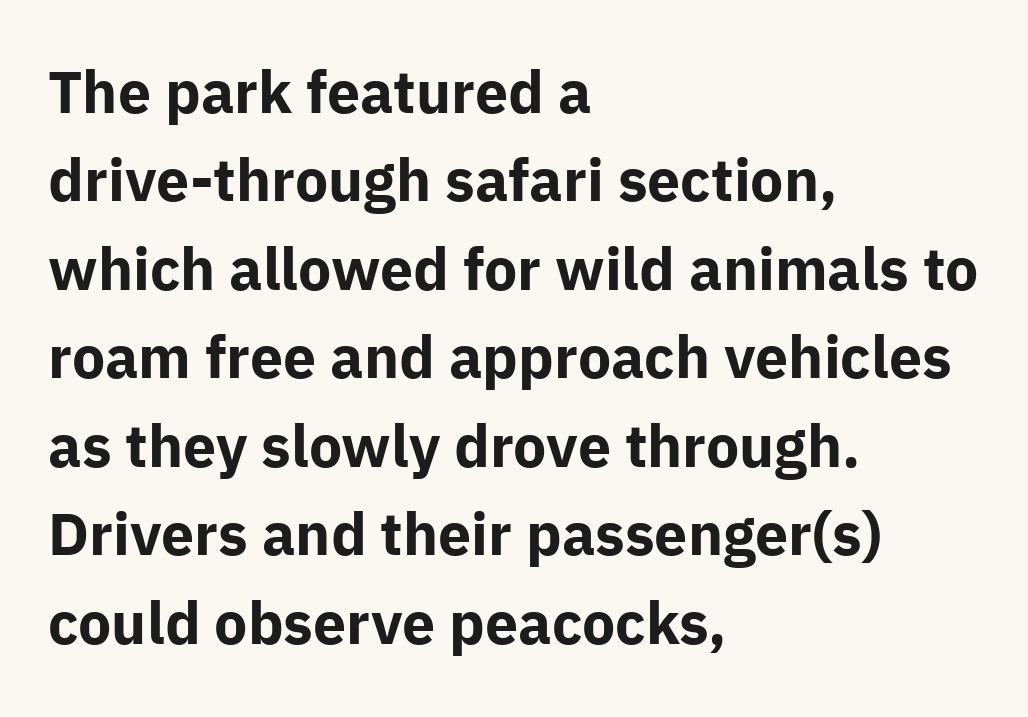
Q: Is the text bold? A: Yes.
Q: Is the text italic (slanted)? A: No, it is upright.
Q: Is the typeface a serif or a sans-serif typeface? A: Sans-serif.
Q: Is the text underlined? A: No.
Q: How is the paragraph aligned? A: Left-aligned.
Q: Is the spacing between letters normal or unusually wide? A: Normal.
Q: Is the spacing between lines tight, normal or loose? A: Normal.
Q: Width (condensed, normal, or wide)? A: Normal.
Q: Stroke contrast? A: Low.
Q: x-height? A: Medium.
Q: Monospaced? A: No.
